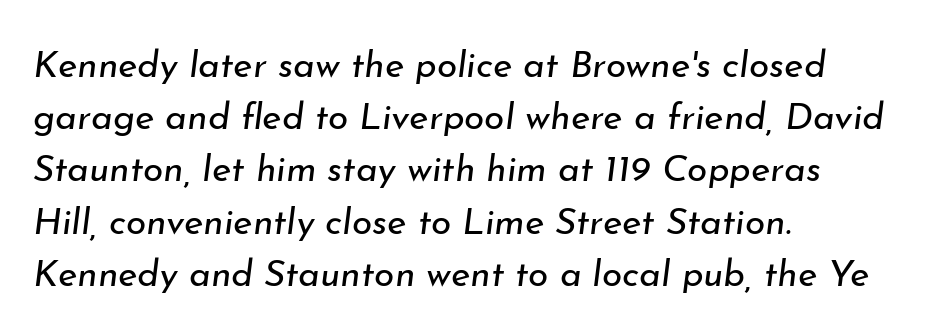
The strokes are not fattened; the text isn't bold. Between one letter and the next there's only the usual sliver of space. A classic flush-left, rag-right setting is used for this passage. You could not count columns in this text — the font is proportionally spaced. Check under the words: just untouched page.
